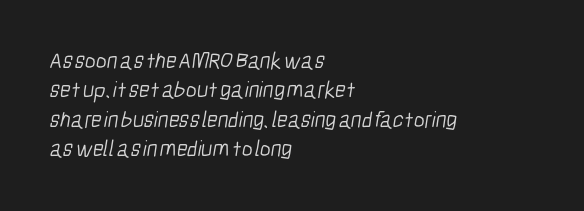
In terms of leading, this rendering sits right in the middle. The baseline area is clear. Tracking here is standard; glyphs follow each other at the usual distance. Weight class: somewhere from thin through regular. The paragraph shown leans on its left margin.
